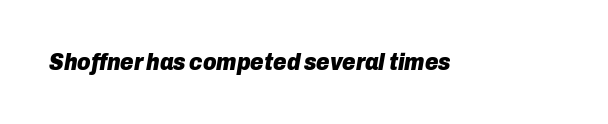
The image shows 23 px bold type, italic (leaning right); set normal letter spacing, not underlined.
